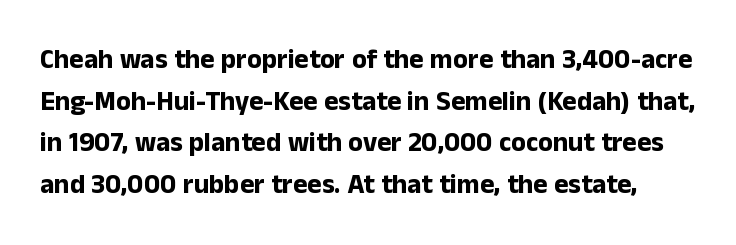
{"italic": "no", "bold": "yes", "underline": "no", "line_spacing": "normal", "line_spacing_ratio": 1.54, "letter_spacing": "normal", "letter_spacing_em": 0.0, "glyph_px": 27}
